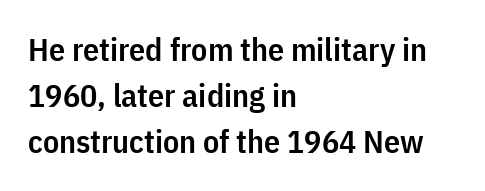
This is sans-serif lettering, the kind often seen on screens and signage. Letters rest on an invisible, unmarked baseline. If you drew a ruler down the left edge, every line would touch it. The axis of the letterforms is exactly vertical. As a designer I'd log this as weight 600, semibold.
